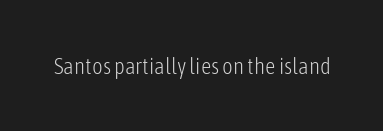
{"italic": "no", "bold": "no", "underline": "no", "letter_spacing": "normal", "letter_spacing_em": 0.0, "glyph_px": 23}
